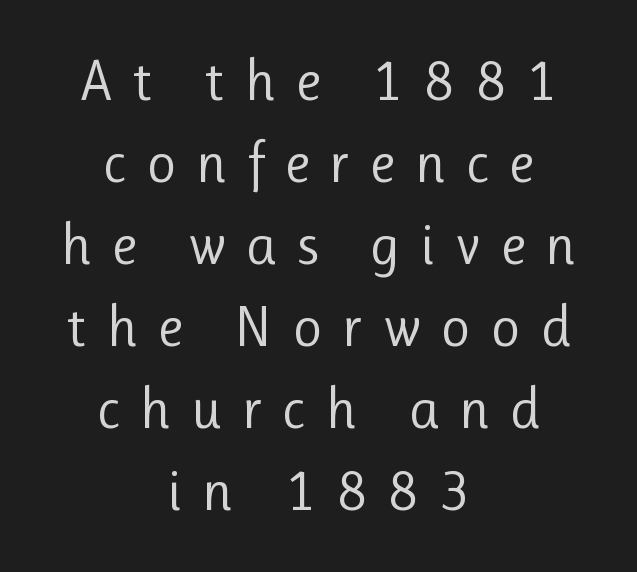
The image shows 57 px regular-weight sans-serif type, upright; set centered, normal line spacing (1.44x), unusually wide letter spacing (+0.35 em), not underlined; low stroke contrast and a medium x-height.
